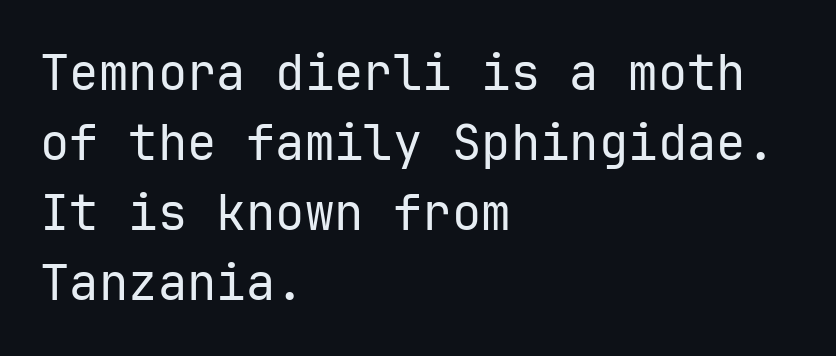
Q: Is the text bold? A: No.
Q: Is the text italic (slanted)? A: No, it is upright.
Q: Is the typeface a serif or a sans-serif typeface? A: Sans-serif.
Q: Is the text underlined? A: No.
Q: How is the paragraph aligned? A: Left-aligned.
Q: Is the spacing between letters normal or unusually wide? A: Normal.
Q: Is the spacing between lines tight, normal or loose? A: Normal.
Q: Width (condensed, normal, or wide)? A: Normal.
Q: Stroke contrast? A: Low.
Q: x-height? A: Medium.
Q: Monospaced? A: Yes.
